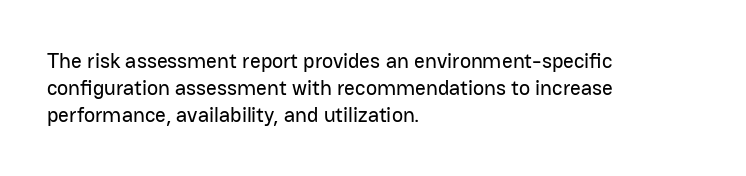
Q: Is the text italic (slanted)? A: No, it is upright.
Q: Is the text underlined? A: No.
Q: How is the paragraph aligned? A: Left-aligned.
Q: Is the spacing between letters normal or unusually wide? A: Normal.
Q: Is the spacing between lines tight, normal or loose? A: Normal.
